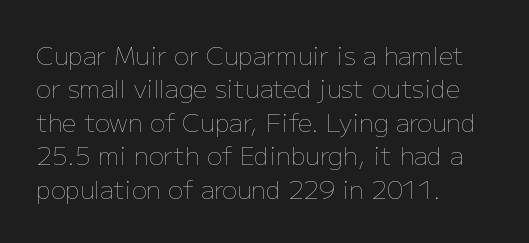
Q: Is the text bold? A: No.
Q: Is the text italic (slanted)? A: No, it is upright.
Q: Is the text underlined? A: No.
Q: How is the paragraph aligned? A: Left-aligned.
Q: Is the spacing between letters normal or unusually wide? A: Normal.
Q: Is the spacing between lines tight, normal or loose? A: Normal.
